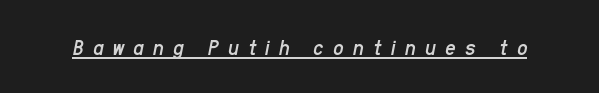
Check the space under the baseline: a stroke is drawn there. The face looks like a standard text weight, possibly lighter. Quick note: italic. Look at the tracking — it's clearly loosened, letters drifting apart.
